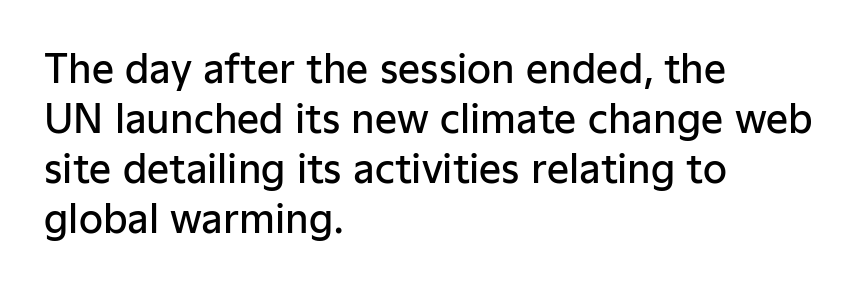
Q: Is the text bold? A: Semi-bold.
Q: Is the text italic (slanted)? A: No, it is upright.
Q: Is the typeface a serif or a sans-serif typeface? A: Sans-serif.
Q: Is the text underlined? A: No.
Q: How is the paragraph aligned? A: Left-aligned.
Q: Is the spacing between letters normal or unusually wide? A: Normal.
Q: Is the spacing between lines tight, normal or loose? A: Normal.
Q: Width (condensed, normal, or wide)? A: Normal.
Q: Stroke contrast? A: Low.
Q: x-height? A: Medium.
Q: Monospaced? A: No.
